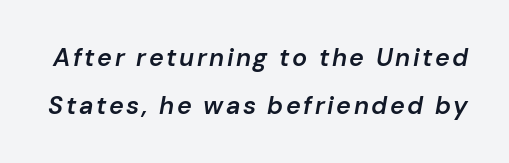
Q: Is the text bold? A: Semi-bold.
Q: Is the text italic (slanted)? A: Yes, it leans right by about 10 degrees.
Q: Is the text underlined? A: No.
Q: Is the spacing between lines tight, normal or loose? A: Loose.
